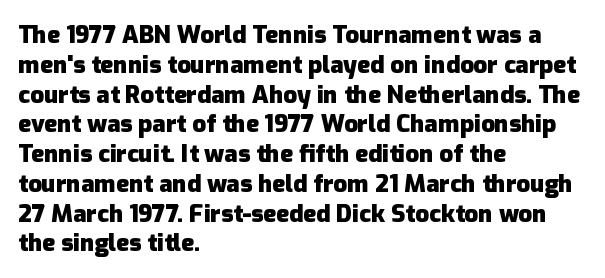
The image shows 24 px bold type, upright; set left-aligned, line spacing 1.24x, normal letter spacing, not underlined.
